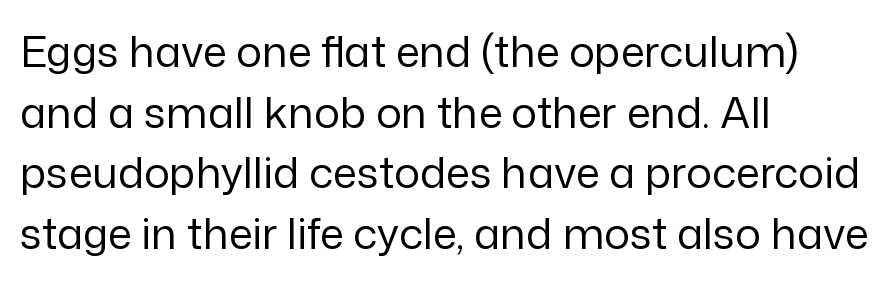
{"serif": "no", "italic": "no", "bold": "no", "weight": "regular", "width": "normal", "stroke_contrast": "low", "x_height": "medium", "monospaced": "no", "underline": "no", "align": "left", "line_spacing": "normal", "line_spacing_ratio": 1.41, "letter_spacing": "normal", "letter_spacing_em": 0.0, "glyph_px": 43}
